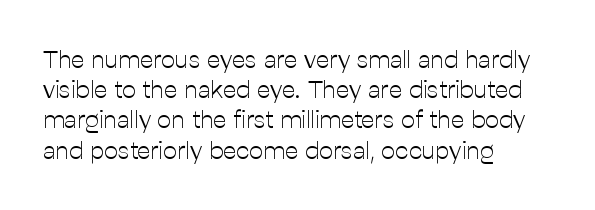
The image shows 25 px text type, upright; set left-aligned, line spacing 1.21x, normal letter spacing, not underlined.
